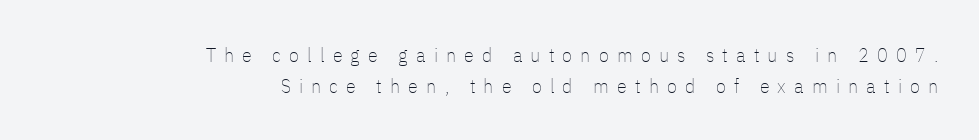
Q: Is the text bold? A: No.
Q: Is the text italic (slanted)? A: No, it is upright.
Q: Is the text underlined? A: No.
Q: How is the paragraph aligned? A: Right-aligned.
Q: Is the spacing between letters normal or unusually wide? A: Unusually wide.
Q: Is the spacing between lines tight, normal or loose? A: Normal.
